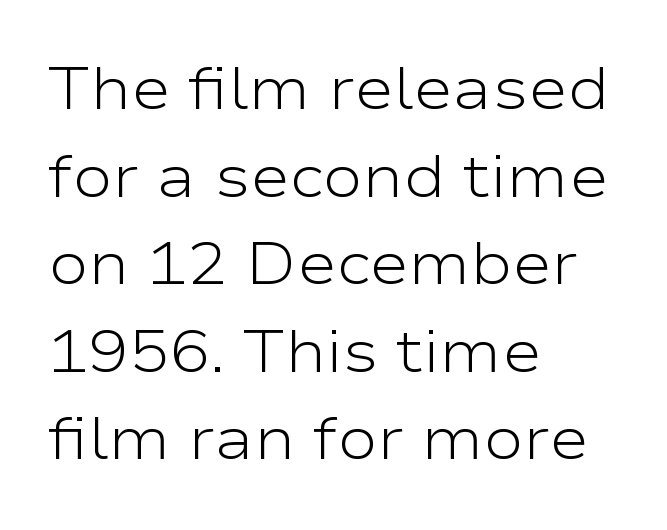
{"serif": "no", "italic": "no", "bold": "no", "weight": "light", "width": "wide", "stroke_contrast": "low", "x_height": "medium", "monospaced": "no", "underline": "no", "align": "left", "line_spacing": "normal", "line_spacing_ratio": 1.46, "letter_spacing": "normal", "letter_spacing_em": 0.0, "glyph_px": 60}
